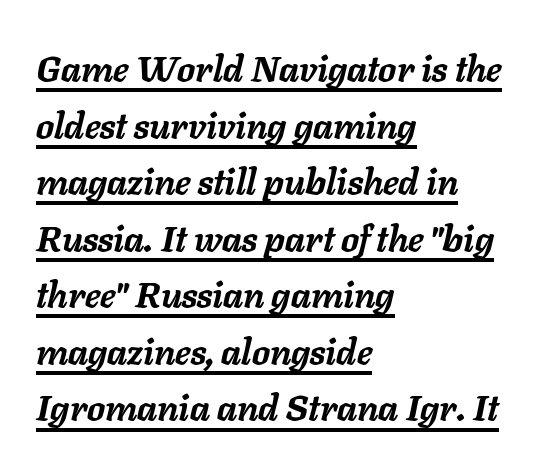
The image shows 36 px semibold type, italic (leaning right); set left-aligned, normal line spacing (1.57x), normal letter spacing, underlined; low stroke contrast and a medium x-height.
